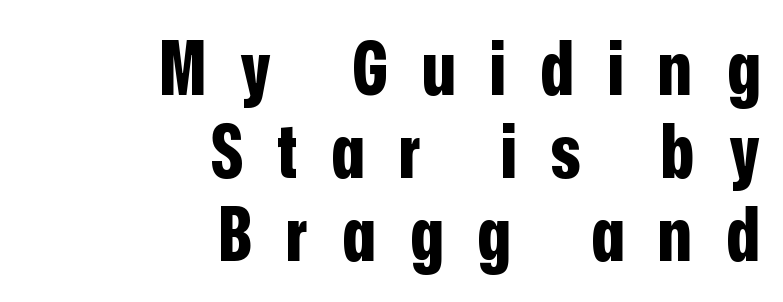
The image shows 74 px bold, condensed sans-serif type, upright; set right-aligned, tight line spacing (1.12x), unusually wide letter spacing (+0.46 em), not underlined; low stroke contrast and a medium x-height.
